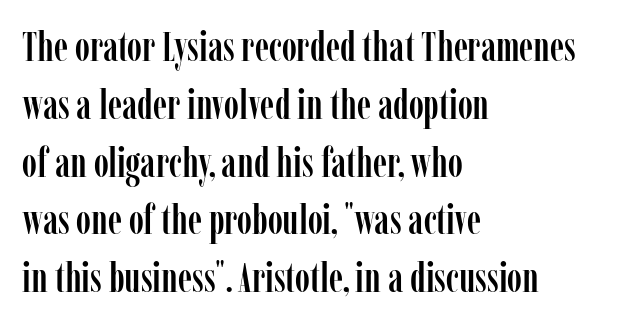
The image shows 41 px condensed serif type, upright; set left-aligned, normal line spacing (1.41x), normal letter spacing, not underlined; low stroke contrast and a medium x-height.
